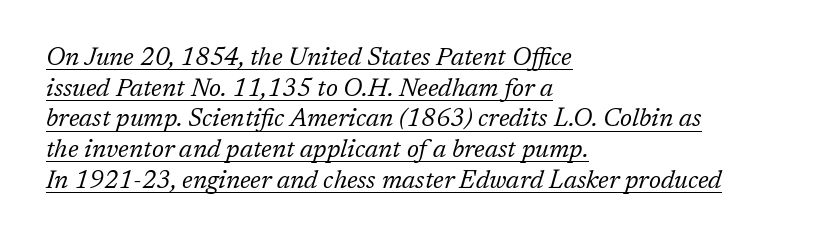
{"italic": "yes", "lean": "right", "slant_degrees": 17, "bold": "no", "underline": "yes", "align": "left", "line_spacing_ratio": 1.23, "letter_spacing": "normal", "letter_spacing_em": 0.0, "glyph_px": 25}
